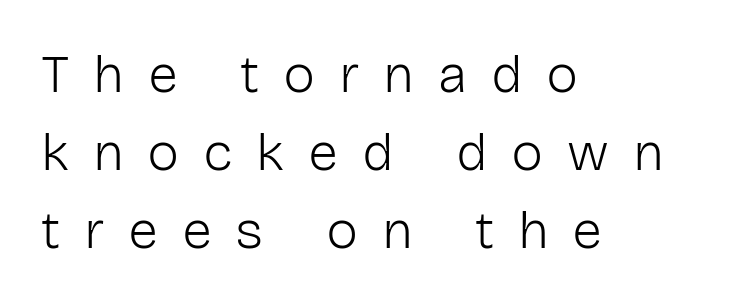
The tracking reads as deliberately expanded to a designer's eye. Reading down the block, your eye returns to a fixed left position each line. Regarding leading, the lines here are spaced in the standard way. The letters advance in unequal steps, a hallmark of proportional type.
